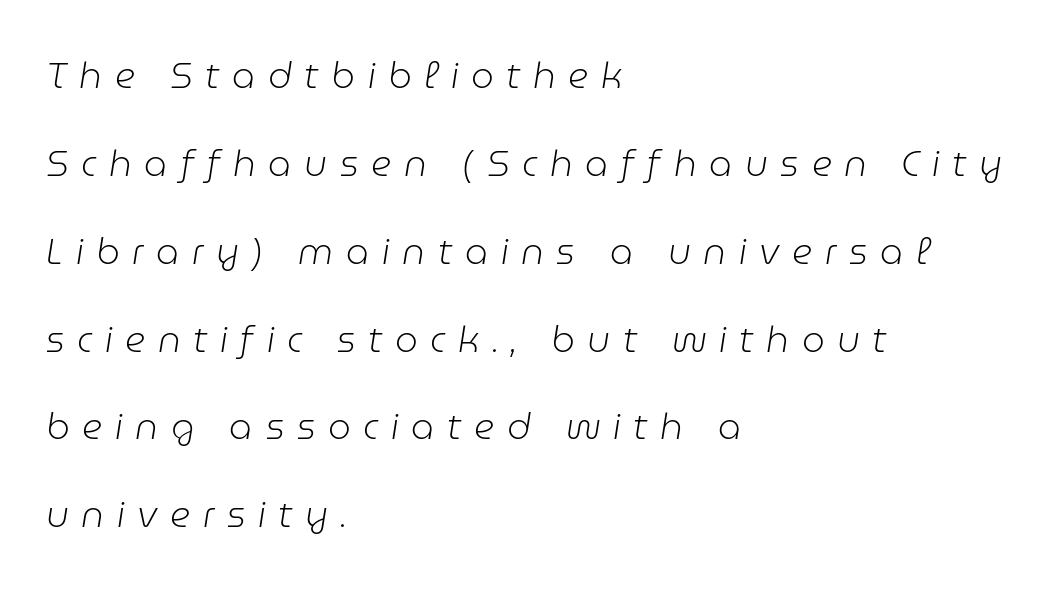
{"italic": "yes", "lean": "right", "slant_degrees": 9, "bold": "no", "weight": "light", "width": "normal", "stroke_contrast": "low", "x_height": "medium", "monospaced": "no", "underline": "no", "align": "left", "line_spacing": "loose", "line_spacing_ratio": 2.44, "letter_spacing": "wide", "letter_spacing_em": 0.35, "glyph_px": 36}
